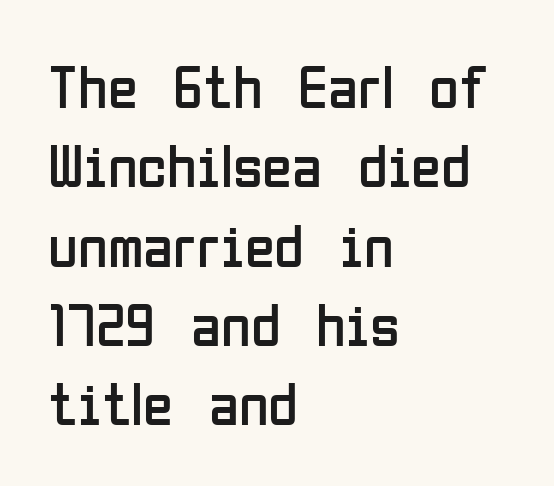
The image shows 61 px regular-weight, condensed sans-serif type, upright; set left-aligned, normal line spacing (1.3x), normal letter spacing, not underlined; low stroke contrast and a medium x-height.
